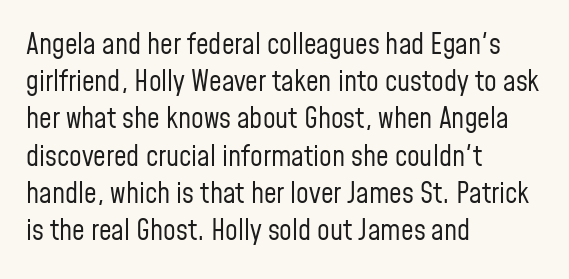
Q: Is the text bold? A: No.
Q: Is the text italic (slanted)? A: No, it is upright.
Q: Is the typeface a serif or a sans-serif typeface? A: Sans-serif.
Q: Is the text underlined? A: No.
Q: How is the paragraph aligned? A: Left-aligned.
Q: Is the spacing between letters normal or unusually wide? A: Normal.
Q: Is the spacing between lines tight, normal or loose? A: Normal.
Q: Width (condensed, normal, or wide)? A: Condensed.
Q: Stroke contrast? A: Low.
Q: x-height? A: Medium.
Q: Monospaced? A: No.
